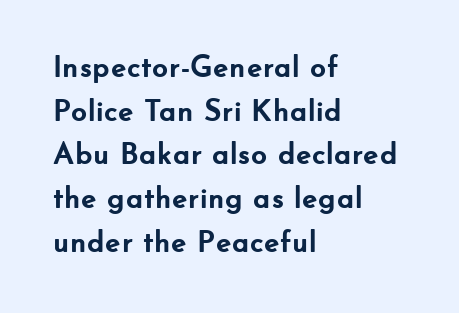
{"serif": "no", "italic": "no", "bold": "yes", "weight": "semibold", "width": "normal", "stroke_contrast": "low", "x_height": "small", "monospaced": "no", "underline": "no", "align": "left", "line_spacing": "normal", "line_spacing_ratio": 1.41, "letter_spacing": "normal", "letter_spacing_em": 0.0, "glyph_px": 31}
